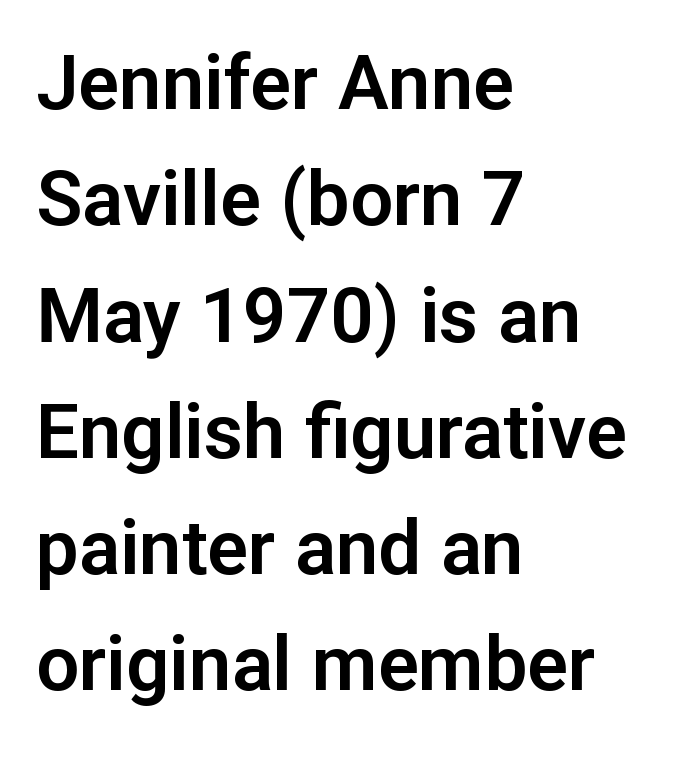
Q: Is the text italic (slanted)? A: No, it is upright.
Q: Is the typeface a serif or a sans-serif typeface? A: Sans-serif.
Q: Is the text underlined? A: No.
Q: How is the paragraph aligned? A: Left-aligned.
Q: Is the spacing between letters normal or unusually wide? A: Normal.
Q: Is the spacing between lines tight, normal or loose? A: Normal.
Q: Width (condensed, normal, or wide)? A: Normal.
Q: Stroke contrast? A: Low.
Q: x-height? A: Medium.
Q: Monospaced? A: No.
